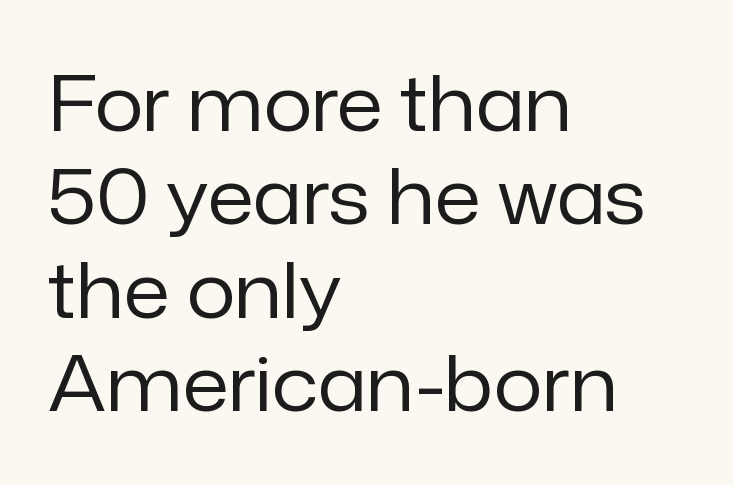
Which margin do the lines hug? The left one — the right edge is uneven. Do the characters align in a grid? No, the font is proportional. What kind of face is this? One without serifs — a sans. Unmarked baselines from the first word to the last. Italic? Not at all — the glyphs are vertical. Weight: in the light-to-regular range.
